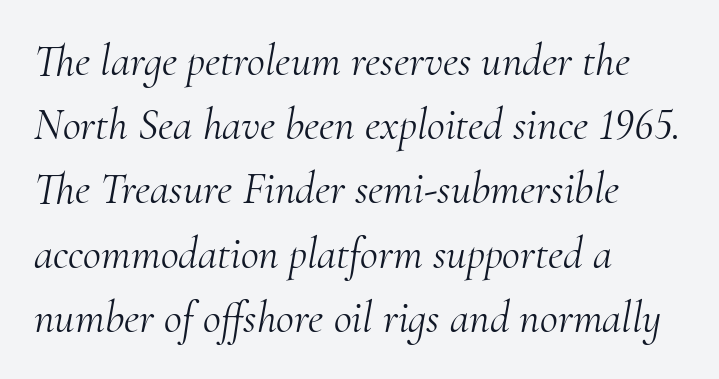
The image shows 44 px light serif type, italic (leaning right); set left-aligned, normal line spacing (1.46x), normal letter spacing, not underlined; medium stroke contrast and a small x-height.
